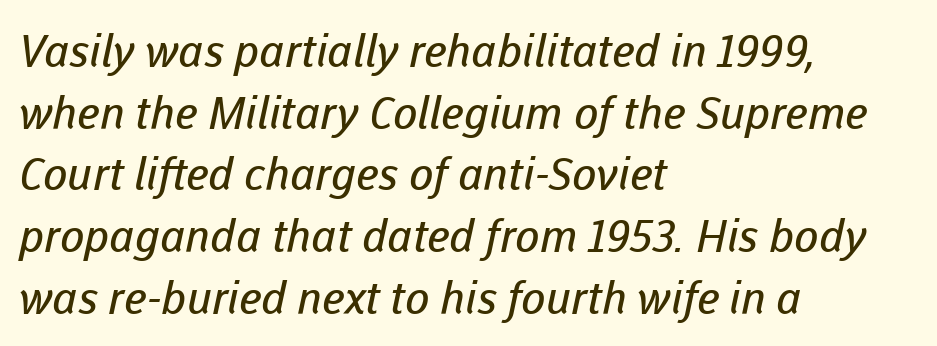
The image shows 45 px regular-weight sans-serif type; set left-aligned, normal line spacing (1.37x), normal letter spacing, not underlined; low stroke contrast and a medium x-height.
